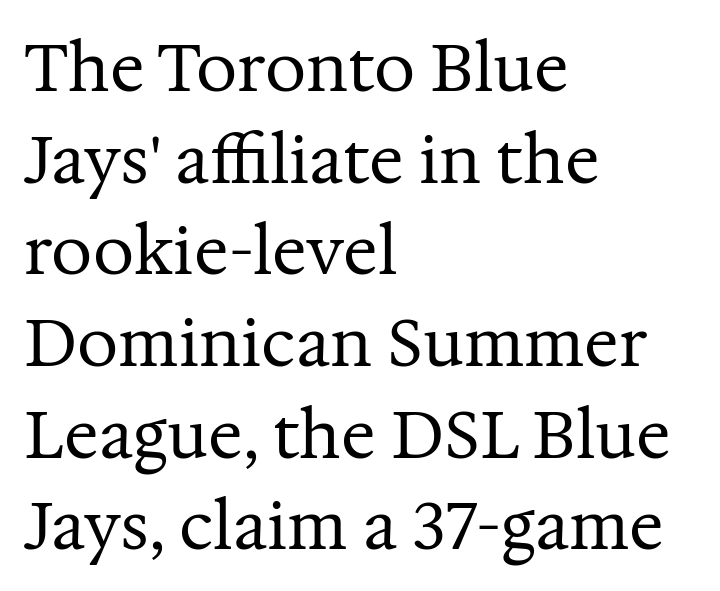
Q: Is the text bold? A: No.
Q: Is the text italic (slanted)? A: No, it is upright.
Q: Is the typeface a serif or a sans-serif typeface? A: Serif.
Q: Is the text underlined? A: No.
Q: How is the paragraph aligned? A: Left-aligned.
Q: Is the spacing between letters normal or unusually wide? A: Normal.
Q: Is the spacing between lines tight, normal or loose? A: Normal.
Q: Width (condensed, normal, or wide)? A: Normal.
Q: Stroke contrast? A: Medium.
Q: x-height? A: Medium.
Q: Monospaced? A: No.
